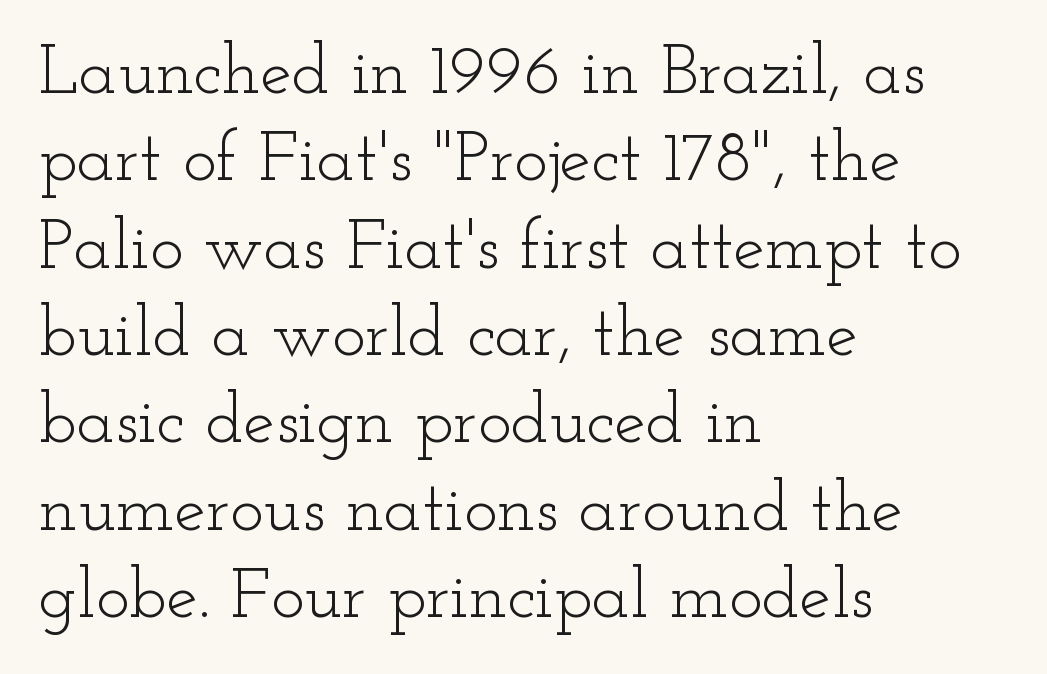
The image shows 71 px light, wide serif type, upright; set left-aligned, line spacing 1.23x, normal letter spacing, not underlined; low stroke contrast and a small x-height.
